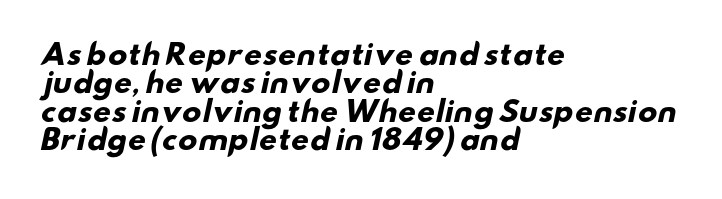
The image shows 28 px heavy, wide sans-serif type; set left-aligned, tight line spacing (1.01x), normal letter spacing, not underlined; low stroke contrast and a small x-height.
